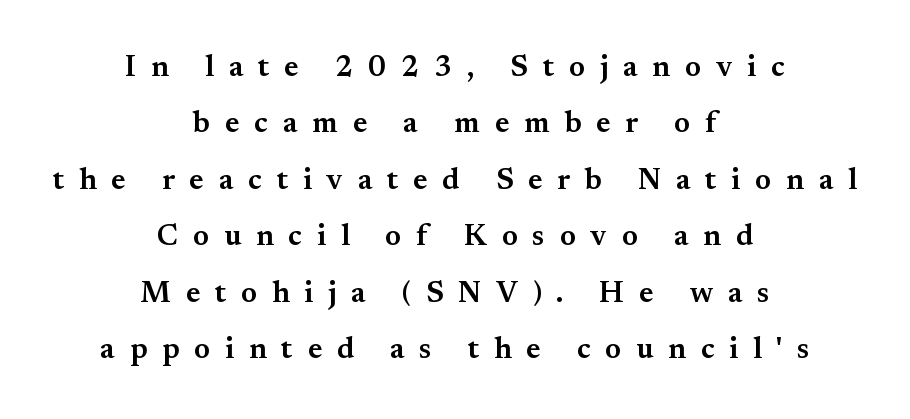
{"serif": "yes", "italic": "no", "bold": "semi", "weight": "semibold", "width": "normal", "stroke_contrast": "medium", "x_height": "small", "monospaced": "no", "underline": "no", "align": "center", "line_spacing_ratio": 1.88, "letter_spacing": "wide", "letter_spacing_em": 0.49, "glyph_px": 30}
